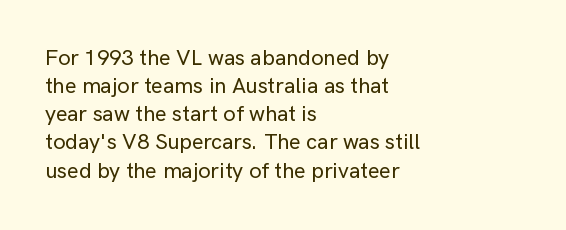
{"italic": "no", "underline": "no", "align": "left", "line_spacing": "normal", "line_spacing_ratio": 1.28, "letter_spacing": "normal", "letter_spacing_em": 0.0, "glyph_px": 22}
